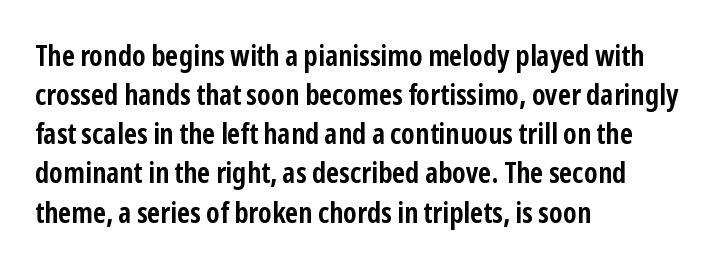
Q: Is the text bold? A: Yes.
Q: Is the text italic (slanted)? A: No, it is upright.
Q: Is the typeface a serif or a sans-serif typeface? A: Sans-serif.
Q: Is the text underlined? A: No.
Q: How is the paragraph aligned? A: Left-aligned.
Q: Is the spacing between letters normal or unusually wide? A: Normal.
Q: Is the spacing between lines tight, normal or loose? A: Normal.
Q: Width (condensed, normal, or wide)? A: Condensed.
Q: Stroke contrast? A: Low.
Q: x-height? A: Medium.
Q: Monospaced? A: No.
